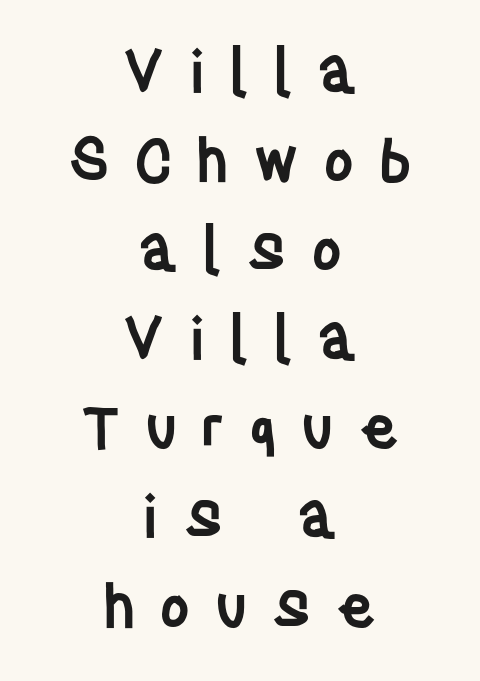
The image shows 59 px semibold, condensed sans-serif type, upright; set centered, normal line spacing (1.51x), unusually wide letter spacing (+0.41 em), not underlined; low stroke contrast and a large x-height.
